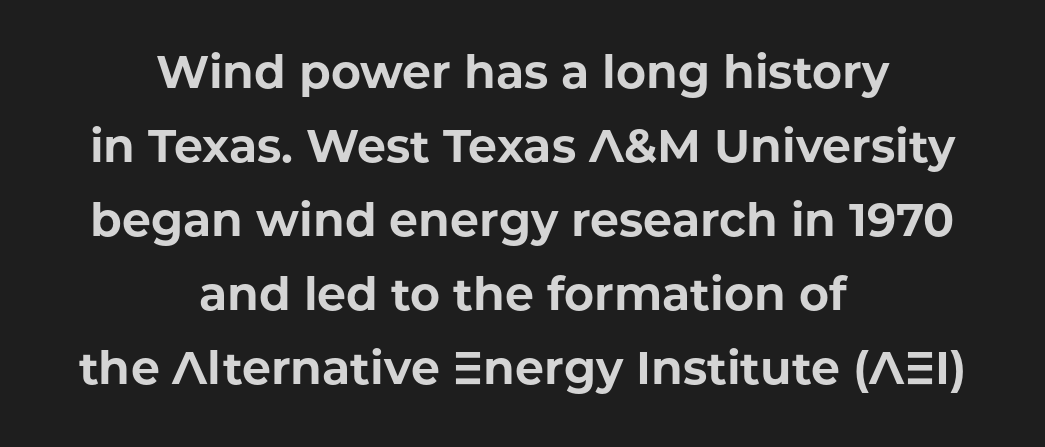
Q: Is the text bold? A: Yes.
Q: Is the text italic (slanted)? A: No, it is upright.
Q: Is the typeface a serif or a sans-serif typeface? A: Sans-serif.
Q: Is the text underlined? A: No.
Q: How is the paragraph aligned? A: Centered.
Q: Is the spacing between letters normal or unusually wide? A: Normal.
Q: Is the spacing between lines tight, normal or loose? A: Normal.
Q: Width (condensed, normal, or wide)? A: Normal.
Q: Stroke contrast? A: Low.
Q: x-height? A: Medium.
Q: Monospaced? A: No.
